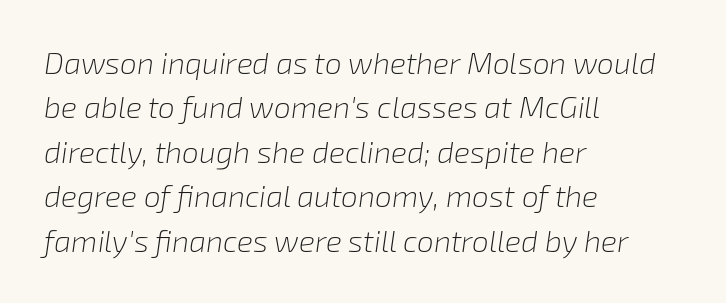
Q: Is the text bold? A: No.
Q: Is the text italic (slanted)? A: Yes, it leans right by about 8 degrees.
Q: Is the text underlined? A: No.
Q: How is the paragraph aligned? A: Left-aligned.
Q: Is the spacing between letters normal or unusually wide? A: Normal.
Q: Is the spacing between lines tight, normal or loose? A: Normal.
Q: Width (condensed, normal, or wide)? A: Normal.
Q: Stroke contrast? A: Low.
Q: x-height? A: Medium.
Q: Monospaced? A: No.
